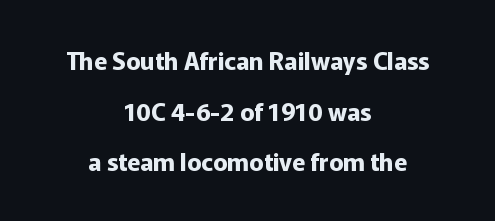
{"italic": "no", "bold": "yes", "underline": "no", "align": "center", "line_spacing": "loose", "line_spacing_ratio": 2.11, "letter_spacing": "normal", "letter_spacing_em": 0.0, "glyph_px": 24}
